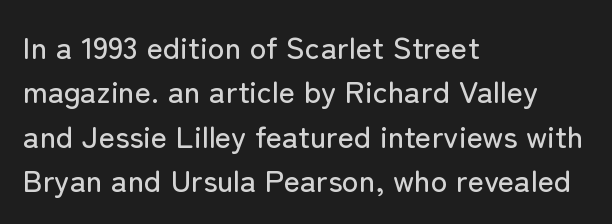
The image shows 31 px sans-serif type, upright; set left-aligned, normal line spacing (1.43x), normal letter spacing, not underlined; low stroke contrast and a medium x-height.
